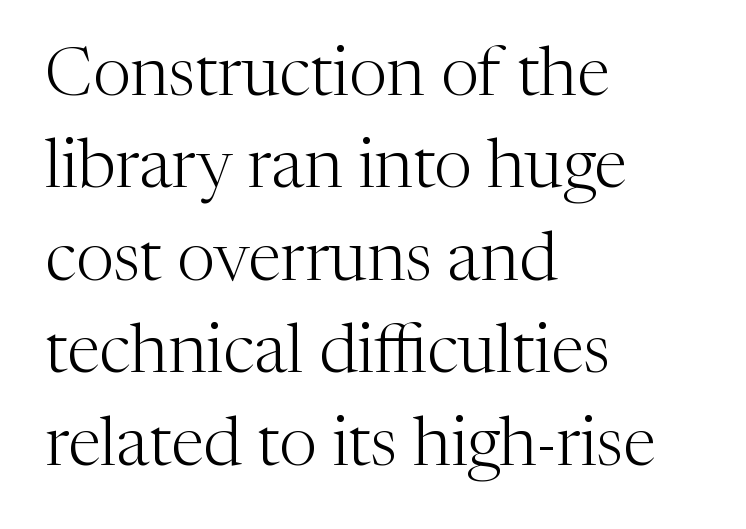
{"serif": "yes", "italic": "no", "bold": "no", "weight": "light", "width": "normal", "stroke_contrast": "medium", "x_height": "medium", "monospaced": "no", "underline": "no", "align": "left", "line_spacing": "normal", "line_spacing_ratio": 1.36, "letter_spacing": "normal", "letter_spacing_em": 0.0, "glyph_px": 68}
